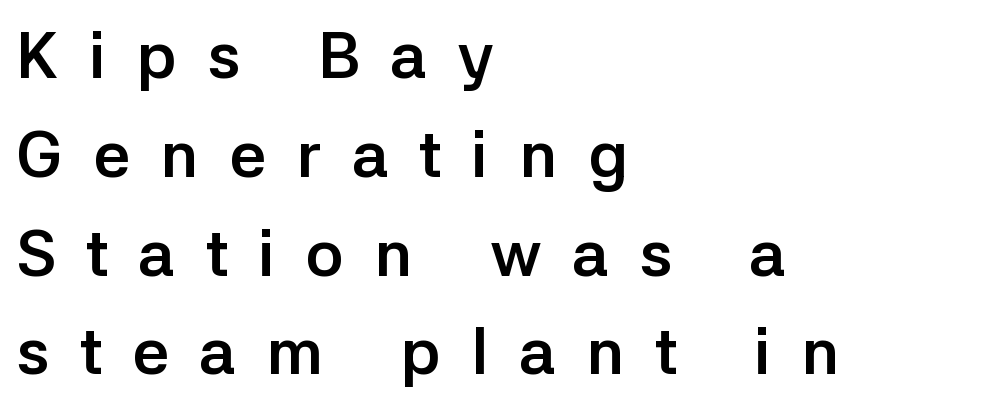
The block of text has a typical density, with ordinary space between rows. The axis of the letterforms is exactly vertical. The text block is weighted toward the left margin, trailing off unevenly rightward. The typesetting leans heavy: a genuine bold.
